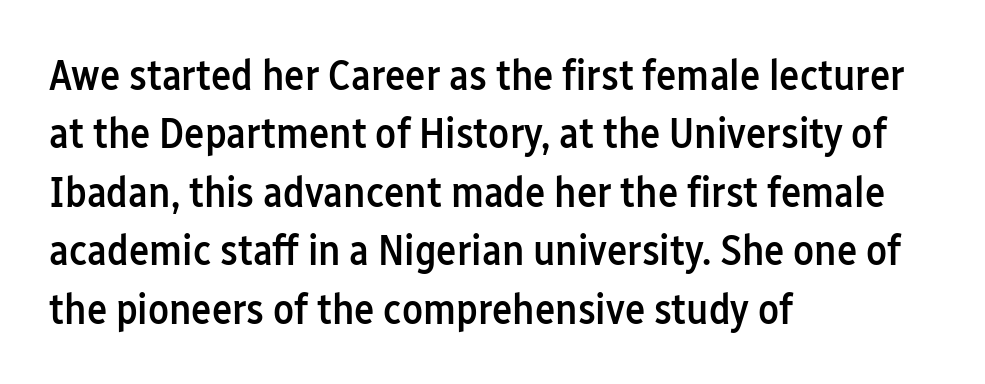
The passage shown is typed in a proportional face where columns would drift. Tracking here is standard; glyphs follow each other at the usual distance. Emphasis by weight is partial: semibold. No italicization has been applied; the sample stays upright. Vertically, the passage feels balanced, rows spaced as you'd expect. Glance below the letters and you will spot only blank space.
